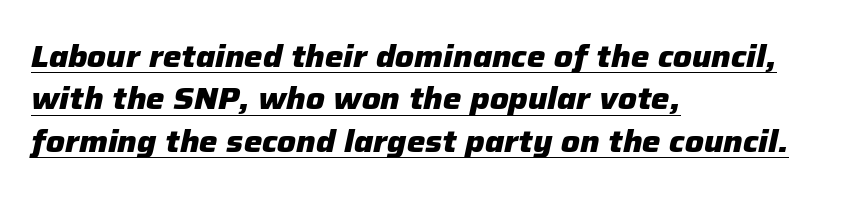
The image shows 31 px heavy type, italic (leaning right); set left-aligned, normal line spacing (1.37x), normal letter spacing, underlined; low stroke contrast and a medium x-height.
